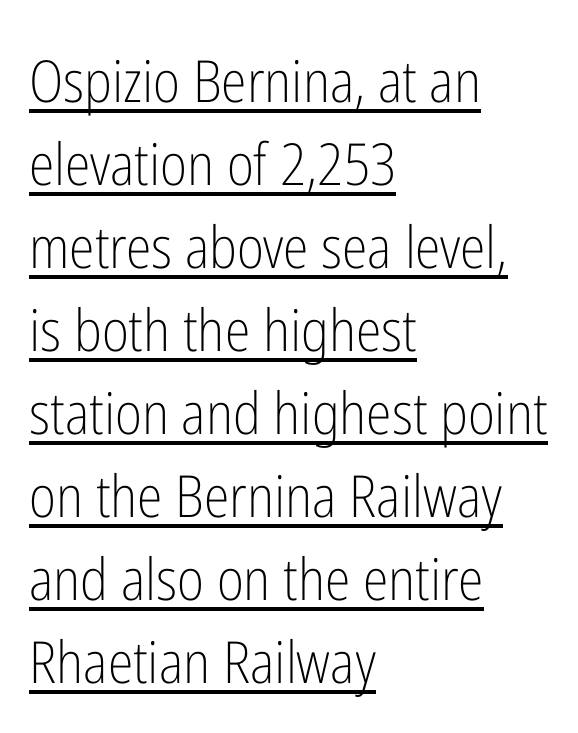
{"serif": "no", "italic": "no", "bold": "no", "weight": "light", "width": "condensed", "stroke_contrast": "low", "x_height": "medium", "monospaced": "no", "underline": "yes", "align": "left", "line_spacing": "normal", "line_spacing_ratio": 1.43, "letter_spacing": "normal", "letter_spacing_em": 0.0, "glyph_px": 58}
